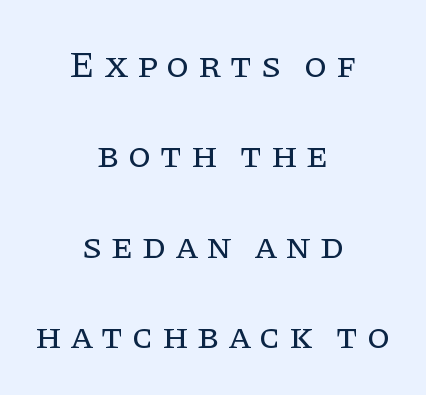
The image shows 37 px regular-weight serif type, upright; set centered, loose line spacing (2.44x), unusually wide letter spacing (+0.23 em), not underlined; low stroke contrast and a large x-height.
